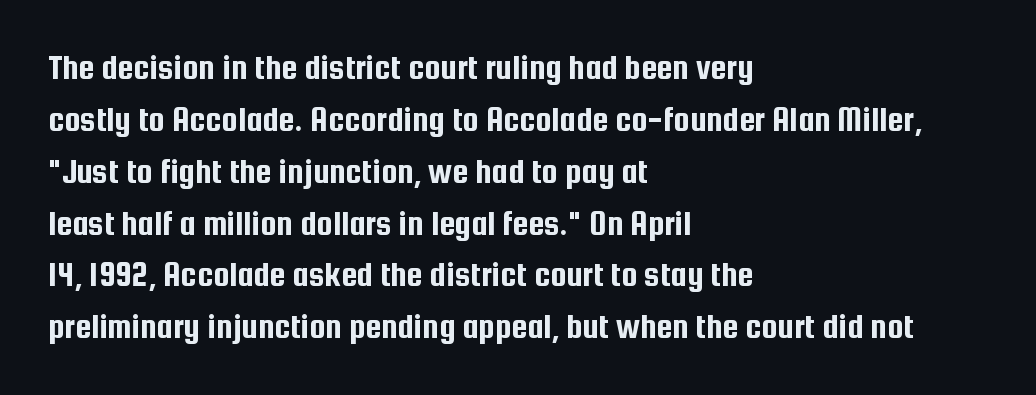
{"serif": "no", "italic": "no", "width": "condensed", "stroke_contrast": "low", "x_height": "medium", "monospaced": "no", "underline": "no", "align": "left", "line_spacing": "normal", "line_spacing_ratio": 1.44, "letter_spacing": "normal", "letter_spacing_em": 0.0, "glyph_px": 36}
